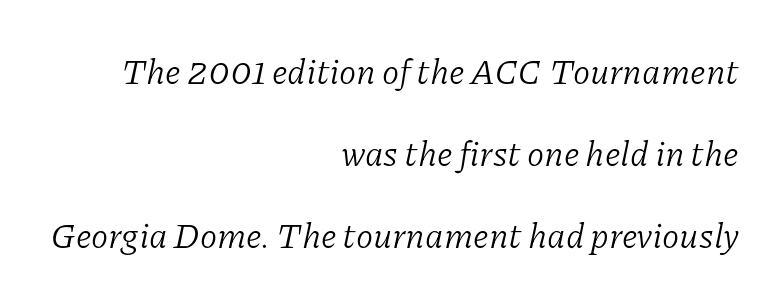
The baseline area is clear. Little horizontal feet cap the strokes, marking this as serif type. Here the designer chose a conventional face with non-uniform glyph widths. Characters are canted at an angle relative to the baseline's perpendicular. This reads as an unemphasized weight, regular at the heaviest. A typesetter would call this leading open, well beyond the default.
